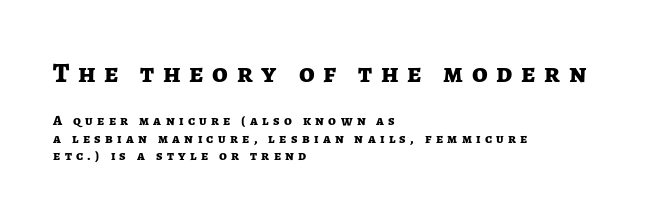
{"serif": "no", "italic": "no", "bold": "yes", "weight": "bold", "width": "normal", "stroke_contrast": "low", "x_height": "medium", "monospaced": "no", "underline": "no", "align": "left", "line_spacing": "normal", "line_spacing_ratio": 1.25, "letter_spacing": "wide", "letter_spacing_em": 0.31, "larger_block": "first", "size_ratio": 2.0, "glyph_px": 28}
